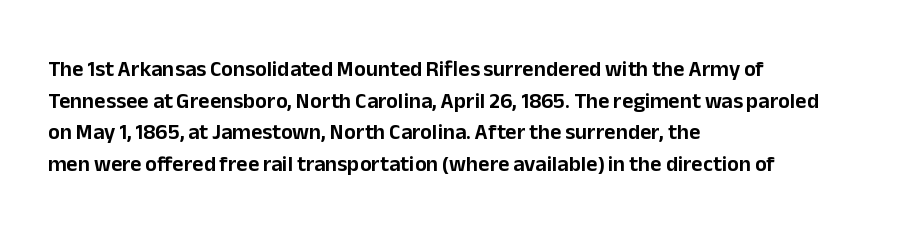
The image shows 22 px text type, upright; set left-aligned, normal line spacing (1.44x), normal letter spacing, not underlined.
